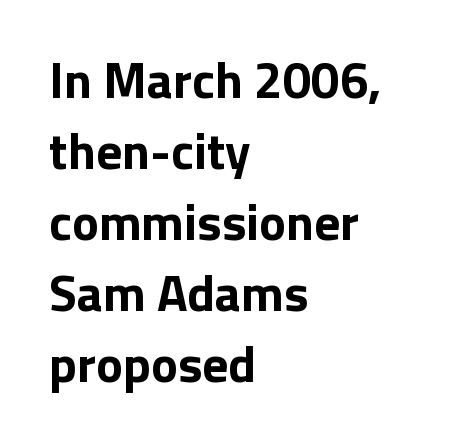
{"serif": "no", "italic": "no", "bold": "yes", "weight": "bold", "width": "normal", "stroke_contrast": "low", "x_height": "medium", "monospaced": "no", "underline": "no", "align": "left", "line_spacing": "normal", "line_spacing_ratio": 1.39, "letter_spacing": "normal", "letter_spacing_em": 0.0, "glyph_px": 51}
